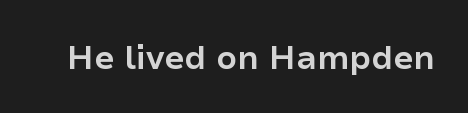
Q: Is the text bold? A: Yes.
Q: Is the text italic (slanted)? A: No, it is upright.
Q: Is the typeface a serif or a sans-serif typeface? A: Sans-serif.
Q: Is the text underlined? A: No.
Q: Is the spacing between letters normal or unusually wide? A: Normal.
Q: Width (condensed, normal, or wide)? A: Normal.
Q: Stroke contrast? A: Low.
Q: x-height? A: Medium.
Q: Monospaced? A: No.
